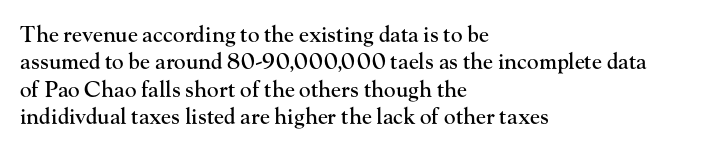
The image shows 22 px text type, upright; set left-aligned, normal line spacing (1.25x), normal letter spacing, not underlined.
